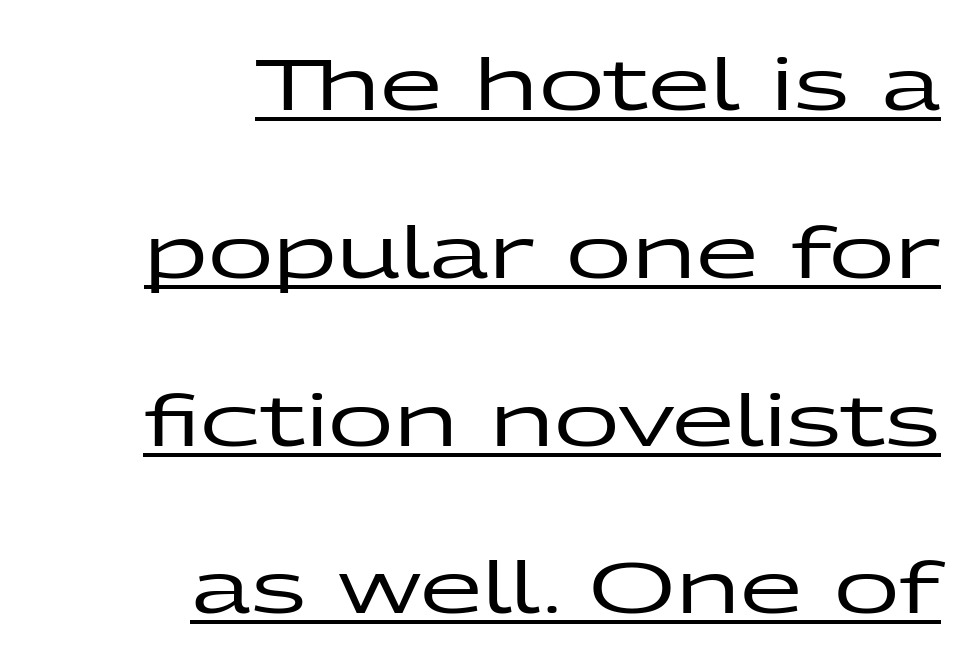
The image shows 72 px wide sans-serif type, upright; set right-aligned, loose line spacing (2.33x), normal letter spacing, underlined; low stroke contrast and a medium x-height.
